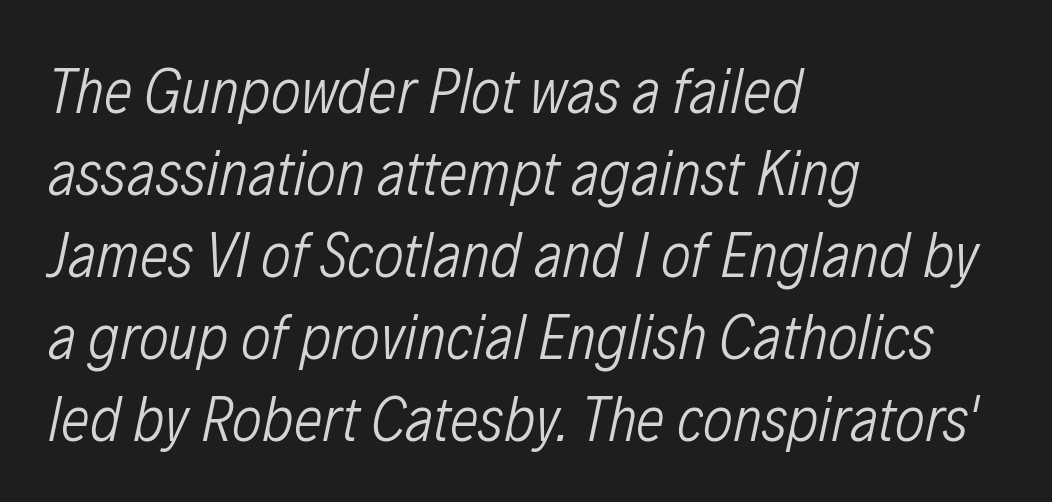
Q: Is the text bold? A: No.
Q: Is the text italic (slanted)? A: Yes, it leans right by about 12 degrees.
Q: Is the text underlined? A: No.
Q: How is the paragraph aligned? A: Left-aligned.
Q: Is the spacing between letters normal or unusually wide? A: Normal.
Q: Is the spacing between lines tight, normal or loose? A: Normal.
Q: Width (condensed, normal, or wide)? A: Condensed.
Q: Stroke contrast? A: Low.
Q: x-height? A: Medium.
Q: Monospaced? A: No.
